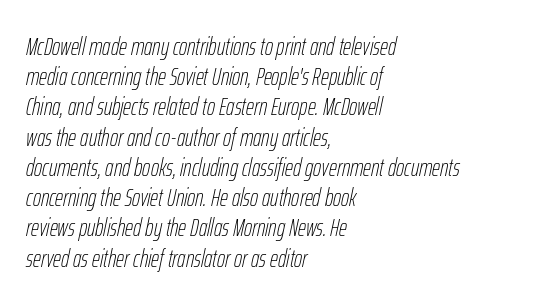
Q: Is the text bold? A: No.
Q: Is the text italic (slanted)? A: Yes, it leans right by about 12 degrees.
Q: Is the text underlined? A: No.
Q: How is the paragraph aligned? A: Left-aligned.
Q: Is the spacing between letters normal or unusually wide? A: Normal.
